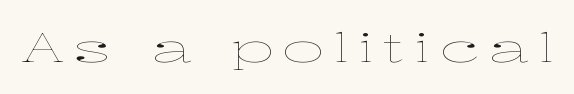
The image shows 41 px thin, wide type, upright; set unusually wide letter spacing (+0.22 em), not underlined; low stroke contrast and a medium x-height.
